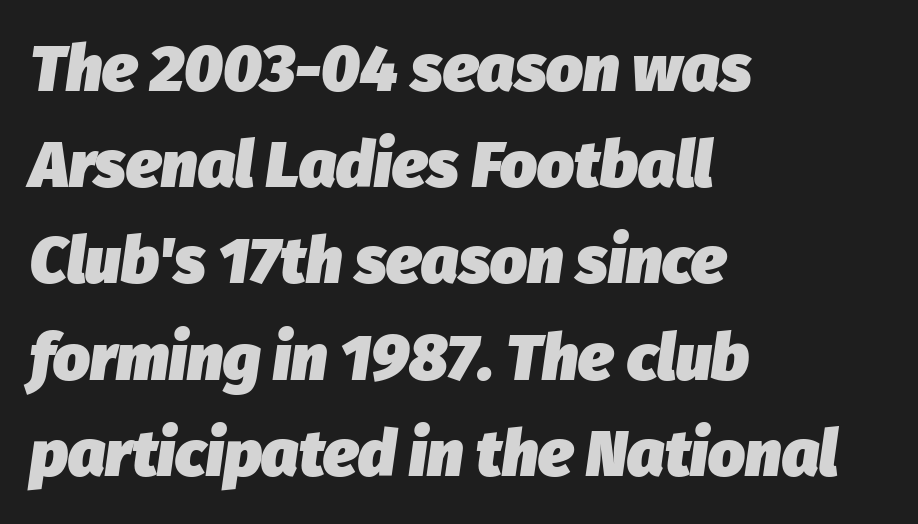
{"italic": "yes", "lean": "right", "slant_degrees": 8, "bold": "yes", "weight": "heavy", "width": "normal", "stroke_contrast": "low", "x_height": "medium", "monospaced": "no", "underline": "no", "align": "left", "line_spacing": "normal", "line_spacing_ratio": 1.48, "letter_spacing": "normal", "letter_spacing_em": 0.0, "glyph_px": 65}
